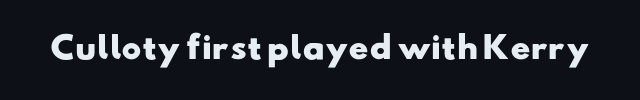
{"serif": "no", "bold": "yes", "weight": "heavy", "width": "wide", "stroke_contrast": "low", "x_height": "small", "monospaced": "no", "underline": "no", "letter_spacing": "normal", "letter_spacing_em": 0.0, "glyph_px": 30}
